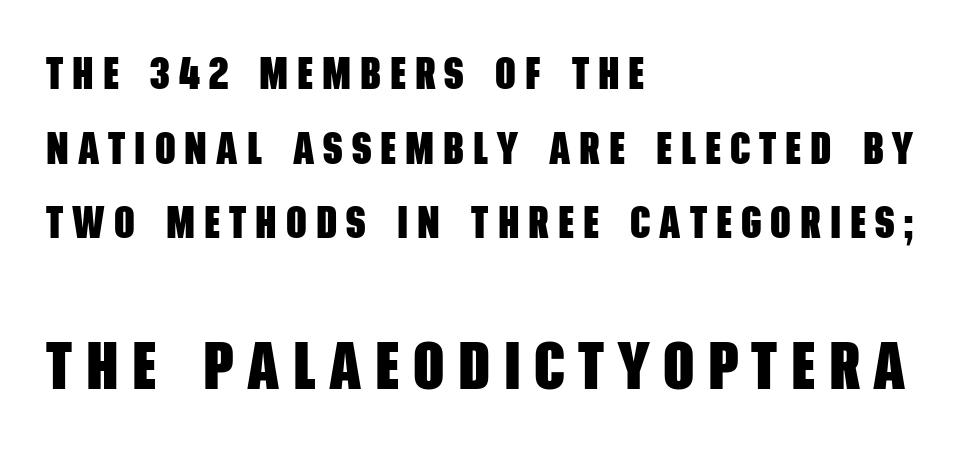
The image shows 68 px heavy, condensed sans-serif type; set left-aligned, normal line spacing (1.66x), unusually wide letter spacing (+0.2 em), not underlined; the second (bottom) block is 1.51x larger; low stroke contrast and a large x-height.
